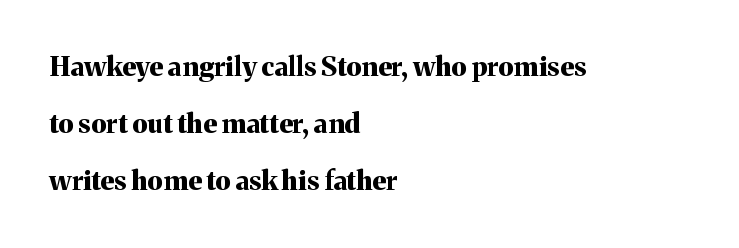
The image shows 27 px bold type, upright; set left-aligned, loose line spacing (2.12x), normal letter spacing, not underlined.
